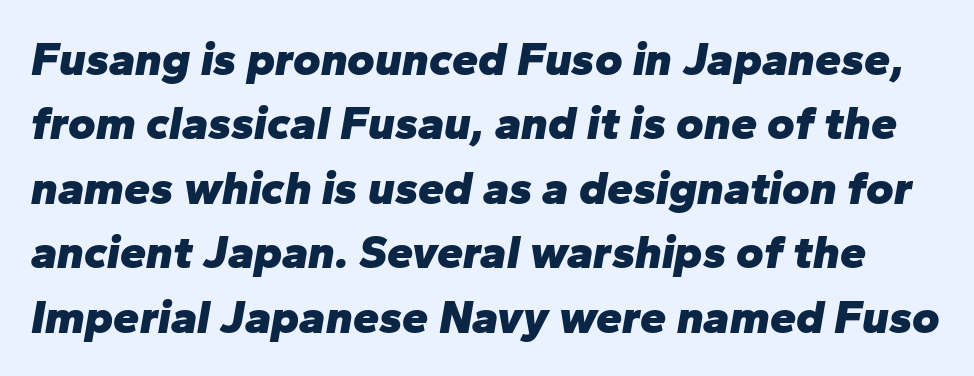
The line-height multiplier appears to be the usual default. Between one letter and the next there's only the usual sliver of space. A bare baseline throughout the passage. A typesetter would mark this as italic.
